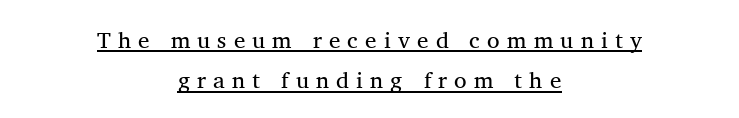
{"italic": "no", "bold": "no", "underline": "yes", "align": "center", "line_spacing_ratio": 1.76, "letter_spacing": "wide", "letter_spacing_em": 0.31, "glyph_px": 23}
